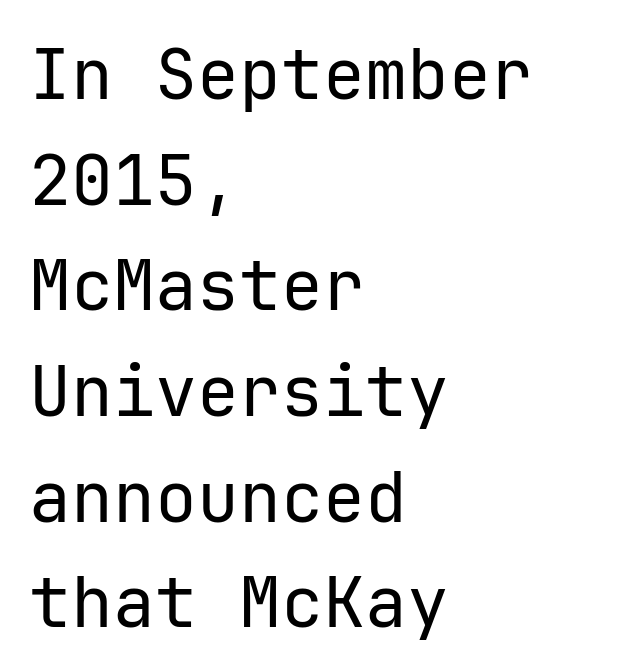
Q: Is the text bold? A: No.
Q: Is the text italic (slanted)? A: No, it is upright.
Q: Is the typeface a serif or a sans-serif typeface? A: Sans-serif.
Q: Is the text underlined? A: No.
Q: How is the paragraph aligned? A: Left-aligned.
Q: Is the spacing between letters normal or unusually wide? A: Normal.
Q: Is the spacing between lines tight, normal or loose? A: Normal.
Q: Width (condensed, normal, or wide)? A: Normal.
Q: Stroke contrast? A: Low.
Q: x-height? A: Medium.
Q: Monospaced? A: Yes.
